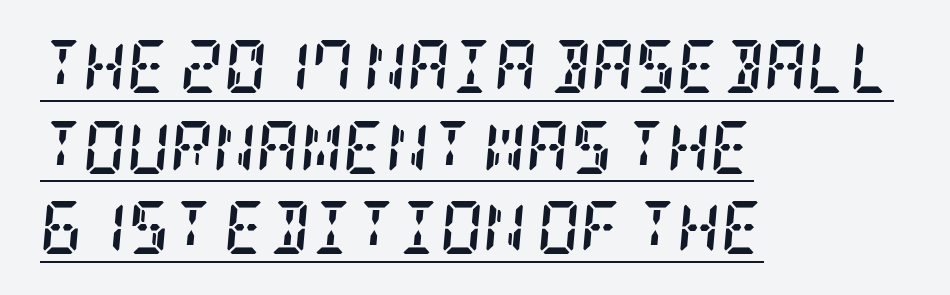
{"serif": "yes", "italic": "yes", "lean": "right", "slant_degrees": 5, "bold": "yes", "weight": "semibold", "width": "condensed", "stroke_contrast": "low", "x_height": "large", "underline": "yes", "align": "left", "line_spacing": "normal", "line_spacing_ratio": 1.52, "letter_spacing": "normal", "letter_spacing_em": 0.0, "glyph_px": 53}
